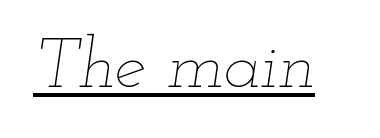
{"italic": "yes", "lean": "right", "slant_degrees": 12, "bold": "no", "weight": "thin", "width": "wide", "stroke_contrast": "low", "x_height": "small", "monospaced": "no", "underline": "yes", "letter_spacing": "normal", "letter_spacing_em": 0.0, "glyph_px": 71}
